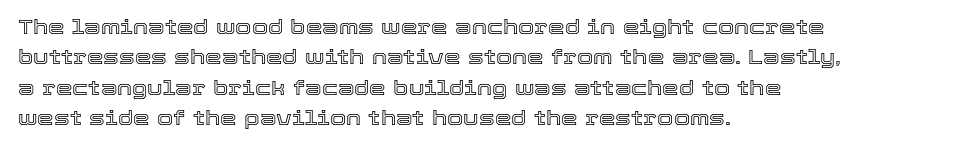
A bare baseline throughout the passage. This rendering uses left alignment, leaving the right contour irregular. Vertical strokes here are truly vertical. Glyph-to-glyph distance matches everyday printed text. If you measured baseline to baseline, you'd find a middling distance.
